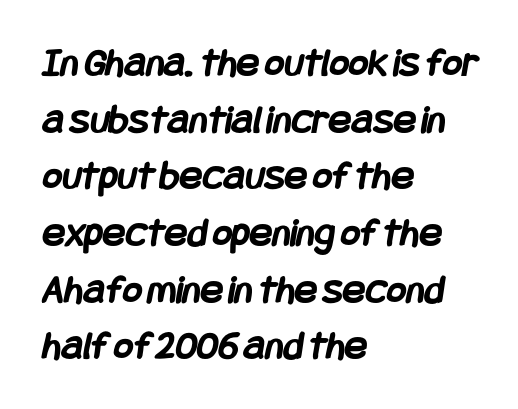
{"serif": "no", "bold": "yes", "weight": "semibold", "width": "condensed", "stroke_contrast": "low", "x_height": "large", "underline": "no", "align": "left", "line_spacing": "normal", "line_spacing_ratio": 1.35, "letter_spacing": "normal", "letter_spacing_em": 0.0, "glyph_px": 42}
